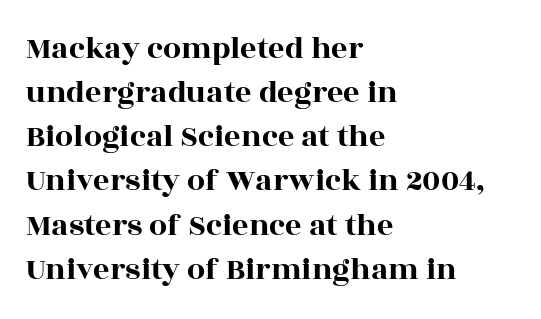
The image shows 32 px wide serif type, upright; set left-aligned, normal line spacing (1.38x), normal letter spacing, not underlined; a large x-height.
